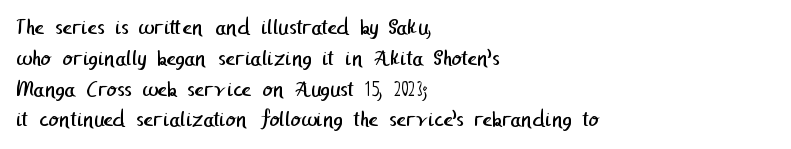
{"bold": "no", "underline": "no", "align": "left", "line_spacing": "normal", "line_spacing_ratio": 1.34, "letter_spacing": "normal", "letter_spacing_em": 0.0, "glyph_px": 23}
